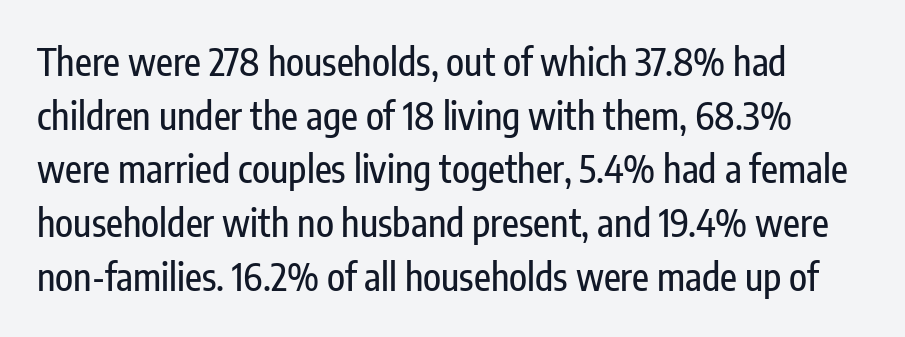
{"serif": "no", "italic": "no", "width": "condensed", "stroke_contrast": "low", "x_height": "medium", "monospaced": "no", "underline": "no", "line_spacing": "normal", "line_spacing_ratio": 1.45, "letter_spacing": "normal", "letter_spacing_em": 0.0, "glyph_px": 37}
